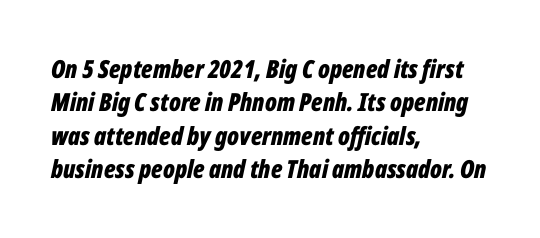
Q: Is the text bold? A: Yes.
Q: Is the text italic (slanted)? A: Yes, it leans right by about 12 degrees.
Q: Is the text underlined? A: No.
Q: How is the paragraph aligned? A: Left-aligned.
Q: Is the spacing between letters normal or unusually wide? A: Normal.
Q: Is the spacing between lines tight, normal or loose? A: Normal.
